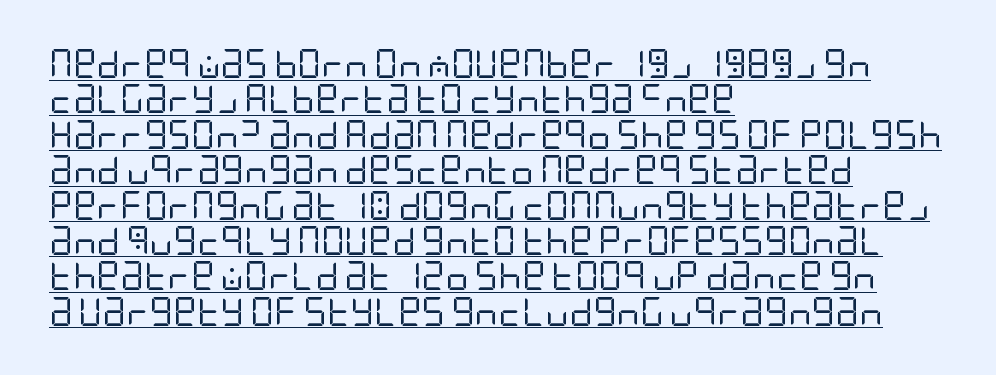
It's the straight-up-and-down kind of type. These characters rest on top of a visible drawn line. One-word summary of the alignment: left. Is this a heavy cut? Hardly; it is regular or lighter. Look at the bottom of the vertical strokes: they stop flat, with no serifs. There is no visible air inserted between adjacent glyphs.
